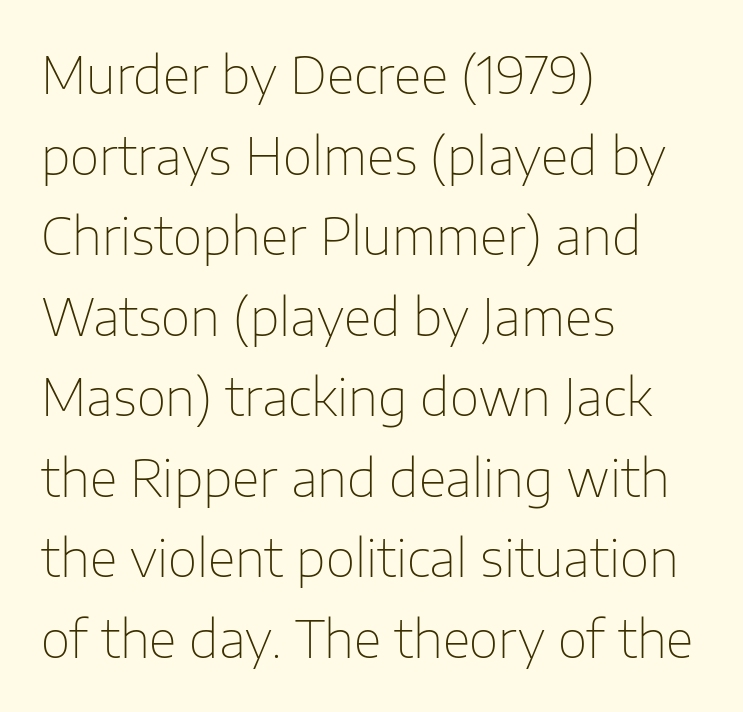
Compared with typical paragraphs, the rows here are spaced about the same. Spacing verdict: proportional, widths tailored to each character. The characters are drawn with everyday or finer stroke widths. The type is set solid horizontally, with unmodified tracking. Classification — sans serif. The words here are not underlined.
